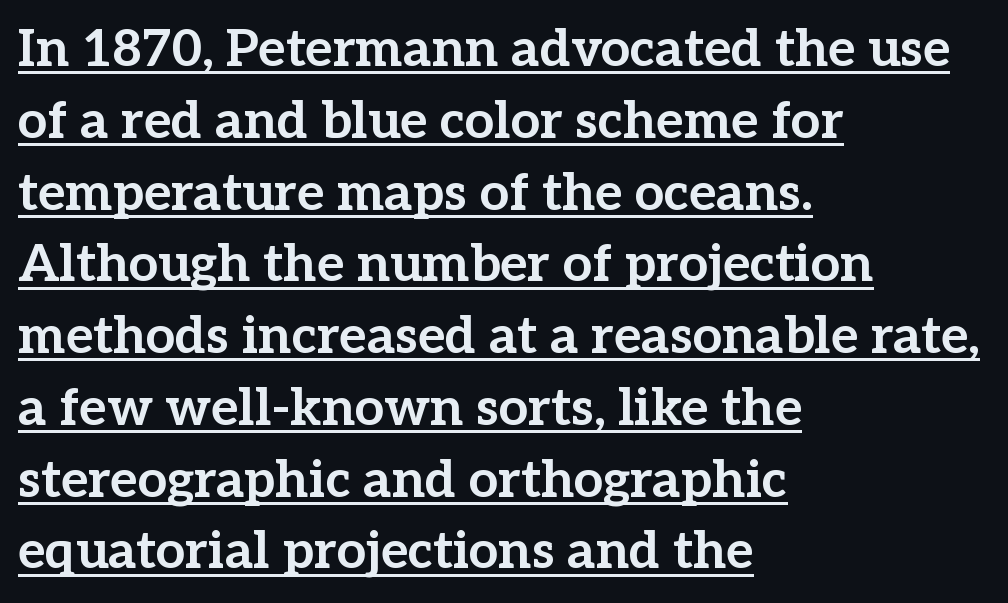
{"serif": "yes", "italic": "no", "bold": "yes", "weight": "bold", "width": "normal", "stroke_contrast": "low", "x_height": "medium", "monospaced": "no", "underline": "yes", "align": "left", "line_spacing": "normal", "line_spacing_ratio": 1.38, "letter_spacing": "normal", "letter_spacing_em": 0.0, "glyph_px": 52}
